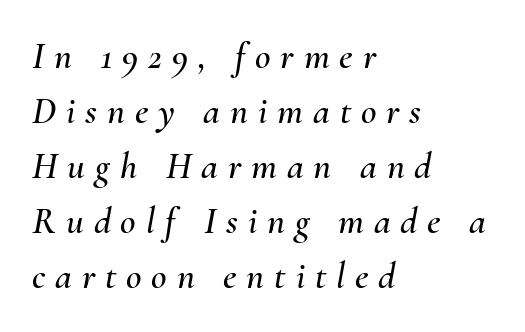
Rows of type keep a routine distance in the vertical direction. The rendering uses natural spacing where letterforms have individual widths. Here the glyphs are tracked loosely, breaking word shapes into spaced letters. The rendering anchors every line to the left-hand side. It's the slanting kind of type. Just letters on the line, the space beneath them empty.
